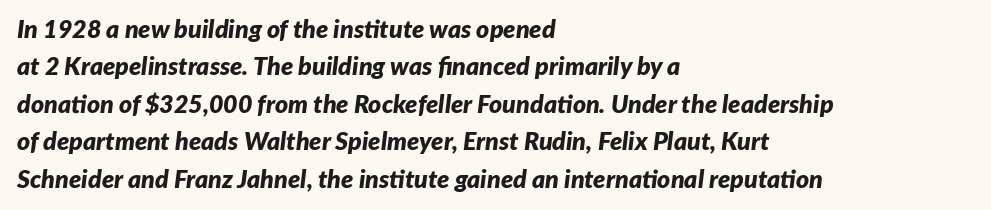
{"italic": "yes", "lean": "right", "slant_degrees": 7, "bold": "yes", "underline": "no", "align": "left", "line_spacing": "normal", "line_spacing_ratio": 1.5, "letter_spacing": "normal", "letter_spacing_em": 0.0, "glyph_px": 25}
